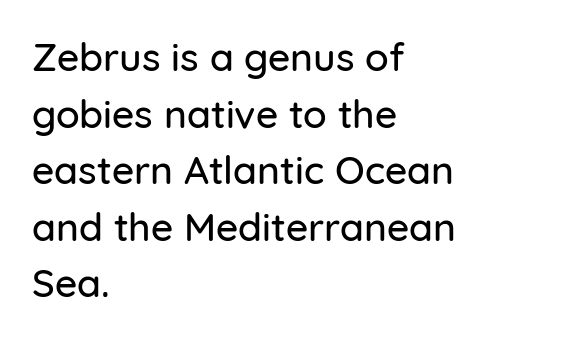
The image shows 39 px sans-serif type, upright; set left-aligned, normal line spacing (1.45x), normal letter spacing, not underlined; low stroke contrast and a medium x-height.
